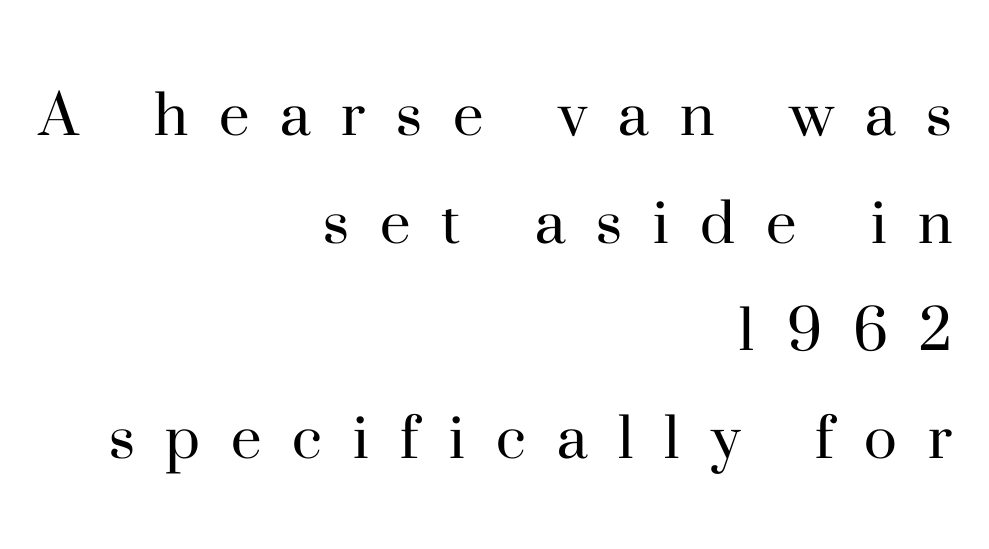
A flush-right, rag-left setting is used for this passage. Reading down the column, the eye jumps a familiar distance to each next line. Upright lettering throughout. Spacing verdict: proportional, widths tailored to each character. The letters are spread apart with noticeably loose tracking. The passage shown is typeset with a serif family.
